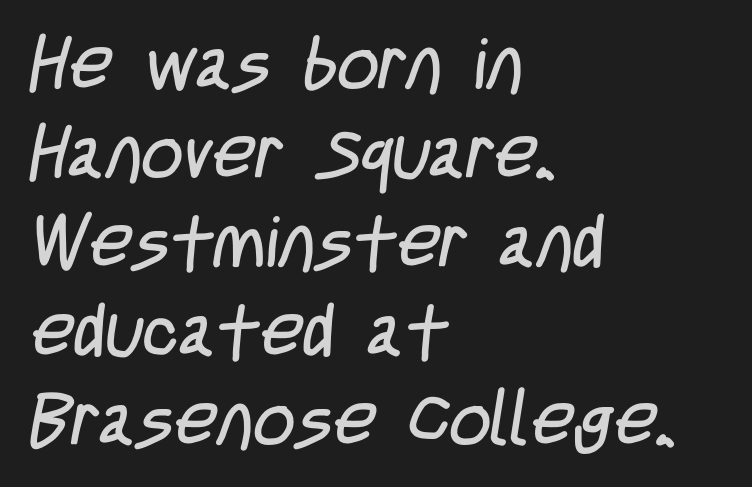
{"serif": "no", "bold": "no", "weight": "regular", "width": "condensed", "stroke_contrast": "low", "x_height": "large", "monospaced": "no", "underline": "no", "align": "left", "line_spacing_ratio": 1.22, "letter_spacing": "normal", "letter_spacing_em": 0.0, "glyph_px": 73}
